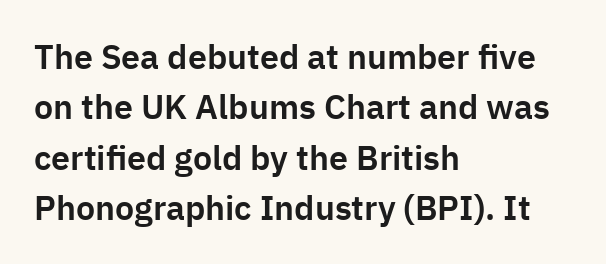
Q: Is the text italic (slanted)? A: No, it is upright.
Q: Is the typeface a serif or a sans-serif typeface? A: Sans-serif.
Q: Is the text underlined? A: No.
Q: How is the paragraph aligned? A: Left-aligned.
Q: Is the spacing between letters normal or unusually wide? A: Normal.
Q: Is the spacing between lines tight, normal or loose? A: Normal.
Q: Width (condensed, normal, or wide)? A: Normal.
Q: Stroke contrast? A: Low.
Q: x-height? A: Medium.
Q: Monospaced? A: No.
